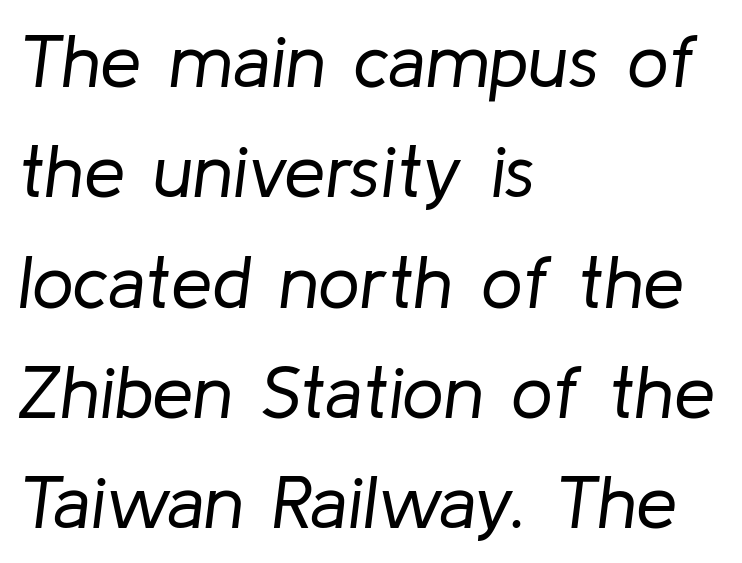
{"italic": "yes", "lean": "right", "slant_degrees": 8, "bold": "no", "weight": "regular", "width": "normal", "stroke_contrast": "low", "x_height": "medium", "monospaced": "no", "underline": "no", "align": "left", "line_spacing": "normal", "line_spacing_ratio": 1.49, "letter_spacing": "normal", "letter_spacing_em": 0.0, "glyph_px": 74}
